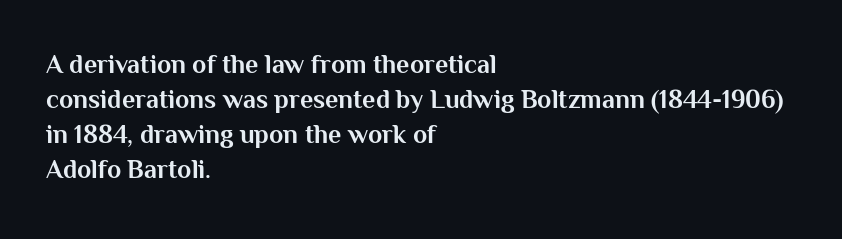
The baseline area is clear. The lines in this sample share a left origin and differ only in where they stop. The type is set solid horizontally, with unmodified tracking. Compared with typical paragraphs, the rows here are spaced about the same. Thick stems and heavy bowls — unmistakably bold. Ascenders rise straight up at ninety degrees.
